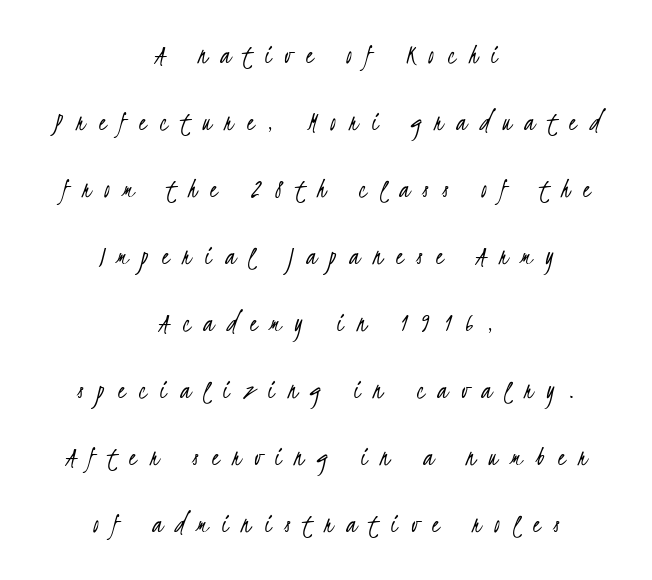
Horizontally, the lines are justified to the midpoint only. This sample uses a sans-serif face. Weight: in the light-to-regular range. A typesetter would call this proportional, since set widths differ per character. Interline gaps are noticeably wide in this sample. Plain, unruled lines of type.
